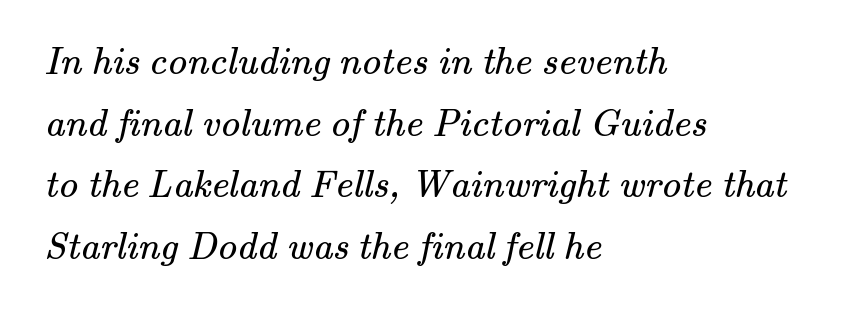
The image shows 39 px regular-weight serif type; set left-aligned, normal line spacing (1.58x), normal letter spacing, not underlined; medium stroke contrast and a small x-height.
